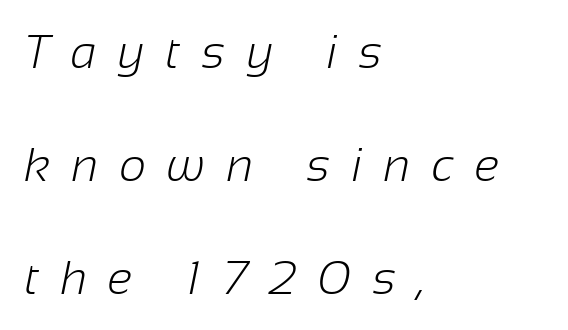
Q: Is the text bold? A: No.
Q: Is the typeface a serif or a sans-serif typeface? A: Sans-serif.
Q: Is the text underlined? A: No.
Q: How is the paragraph aligned? A: Left-aligned.
Q: Is the spacing between letters normal or unusually wide? A: Unusually wide.
Q: Is the spacing between lines tight, normal or loose? A: Loose.
Q: Width (condensed, normal, or wide)? A: Normal.
Q: Stroke contrast? A: Low.
Q: x-height? A: Medium.
Q: Monospaced? A: No.
